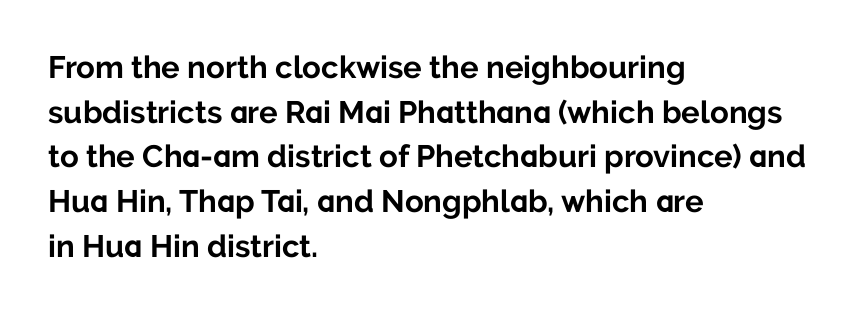
The glyphs are unaccompanied by any horizontal stroke below them. You could call the tracking neutral — neither tight nor loose. Stroke thickness is high; the sample reads as a true bold. Italic? Not at all — the glyphs are vertical. The face used here is proportionally spaced, like ordinary book or web type.
